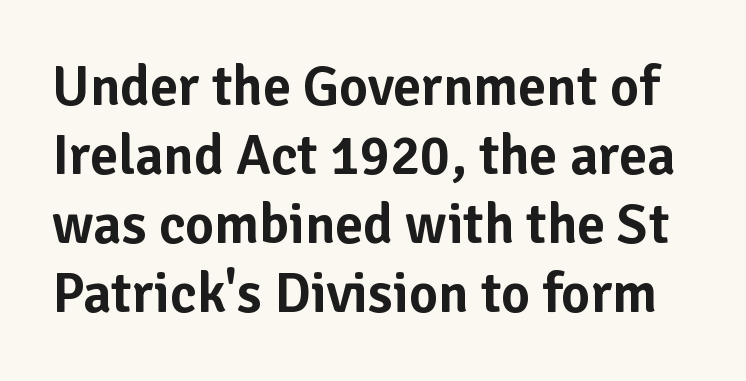
Each letter's strokes conclude bluntly, with no projecting serifs. Compared with typical body copy, the letter spacing here is the same. These lines are rendered in a variable-pitch font. The strip under each line holds only bare page.
